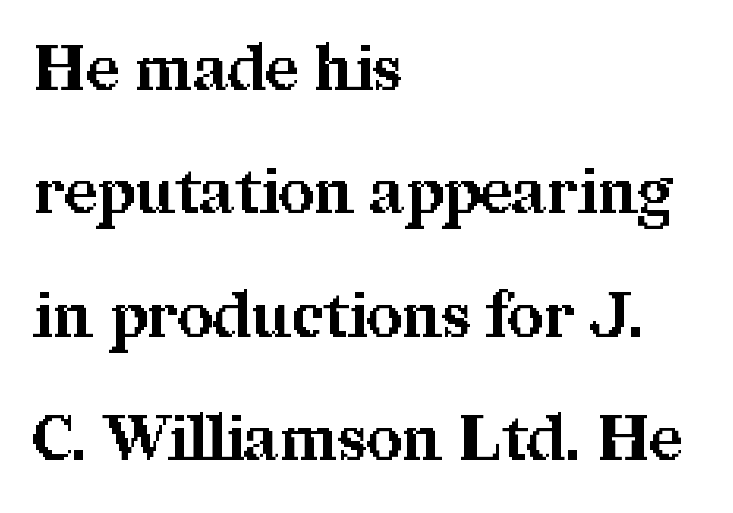
{"serif": "yes", "italic": "no", "bold": "yes", "weight": "bold", "width": "normal", "stroke_contrast": "medium", "x_height": "medium", "monospaced": "no", "underline": "no", "align": "left", "line_spacing": "loose", "line_spacing_ratio": 1.96, "letter_spacing": "normal", "letter_spacing_em": 0.0, "glyph_px": 63}
